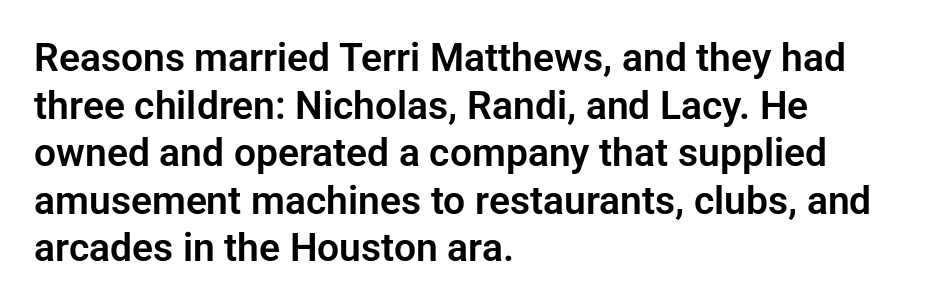
Words appear dense and cohesive because spacing is normal. Rule under the text: the space is simply empty. A typesetter would label this face a sans. Characters remain perfectly vertical along every line. The letters advance in unequal steps, a hallmark of proportional type. The lines are quadded left.
